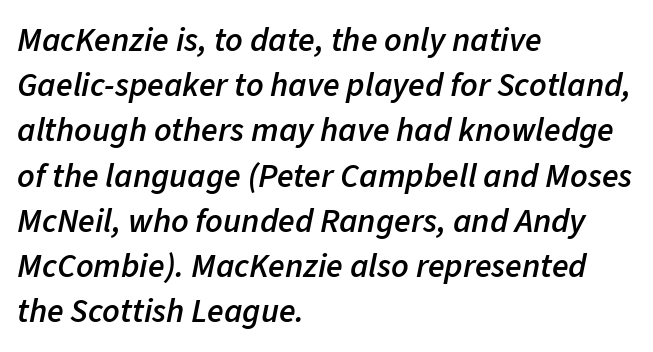
Q: Is the text bold? A: Semi-bold.
Q: Is the text italic (slanted)? A: Yes, it leans right by about 11 degrees.
Q: Is the text underlined? A: No.
Q: How is the paragraph aligned? A: Left-aligned.
Q: Is the spacing between letters normal or unusually wide? A: Normal.
Q: Is the spacing between lines tight, normal or loose? A: Normal.
Q: Width (condensed, normal, or wide)? A: Normal.
Q: Stroke contrast? A: Low.
Q: x-height? A: Medium.
Q: Monospaced? A: No.
